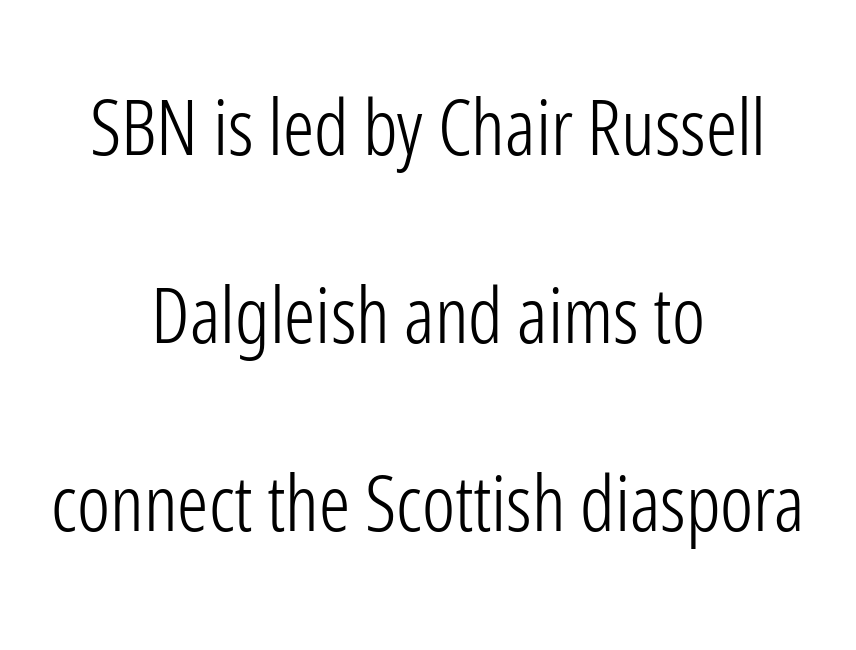
Q: Is the text bold? A: No.
Q: Is the text italic (slanted)? A: No, it is upright.
Q: Is the typeface a serif or a sans-serif typeface? A: Sans-serif.
Q: Is the text underlined? A: No.
Q: How is the paragraph aligned? A: Centered.
Q: Is the spacing between letters normal or unusually wide? A: Normal.
Q: Is the spacing between lines tight, normal or loose? A: Loose.
Q: Width (condensed, normal, or wide)? A: Condensed.
Q: Stroke contrast? A: Low.
Q: x-height? A: Medium.
Q: Monospaced? A: No.
